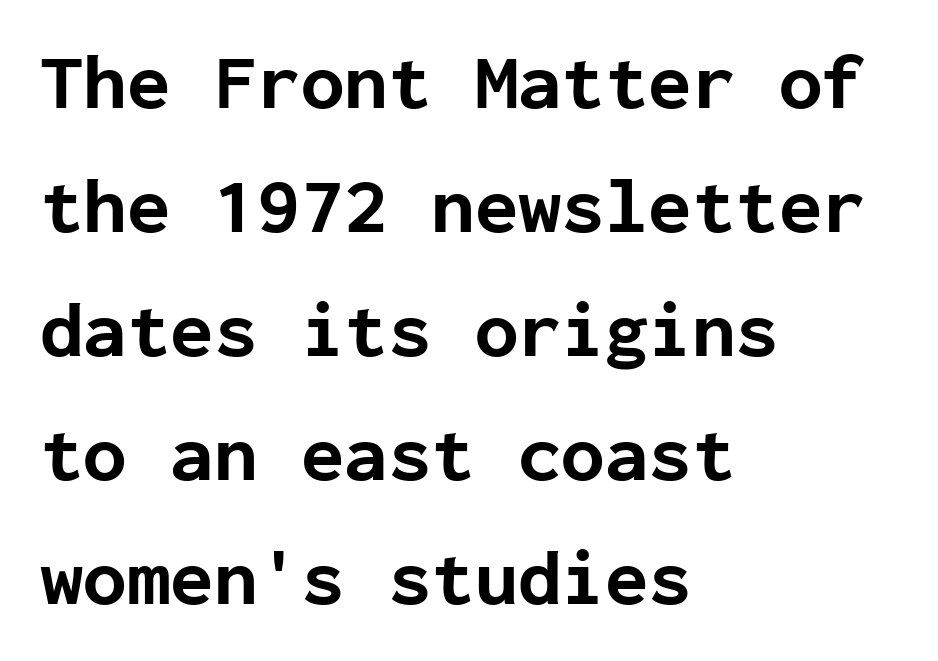
Q: Is the text bold? A: Yes.
Q: Is the text italic (slanted)? A: No, it is upright.
Q: Is the typeface a serif or a sans-serif typeface? A: Sans-serif.
Q: Is the text underlined? A: No.
Q: How is the paragraph aligned? A: Left-aligned.
Q: Is the spacing between letters normal or unusually wide? A: Normal.
Q: Is the spacing between lines tight, normal or loose? A: Normal.
Q: Width (condensed, normal, or wide)? A: Normal.
Q: Stroke contrast? A: Low.
Q: x-height? A: Medium.
Q: Monospaced? A: Yes.
